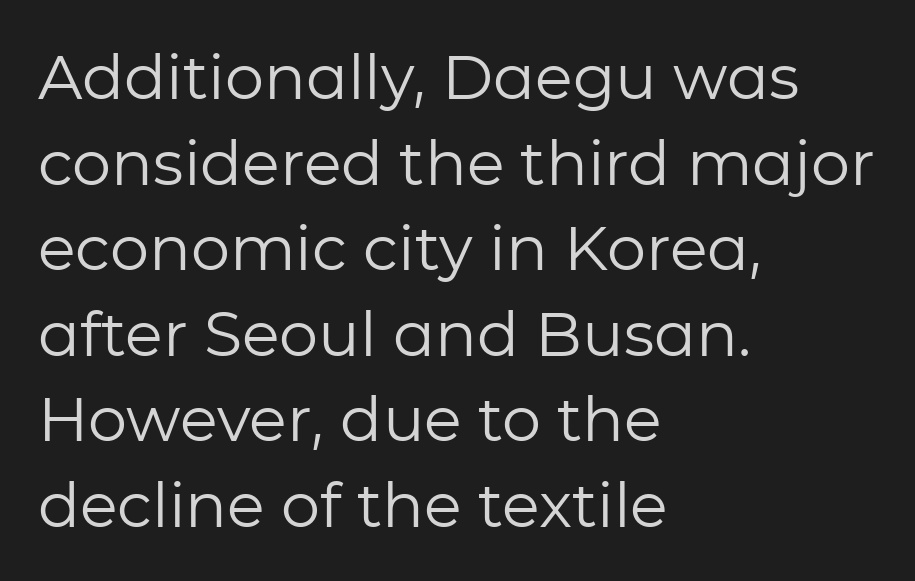
{"serif": "no", "italic": "no", "bold": "no", "weight": "regular", "width": "normal", "stroke_contrast": "low", "x_height": "medium", "monospaced": "no", "underline": "no", "align": "left", "line_spacing": "normal", "line_spacing_ratio": 1.38, "letter_spacing": "normal", "letter_spacing_em": 0.0, "glyph_px": 62}
